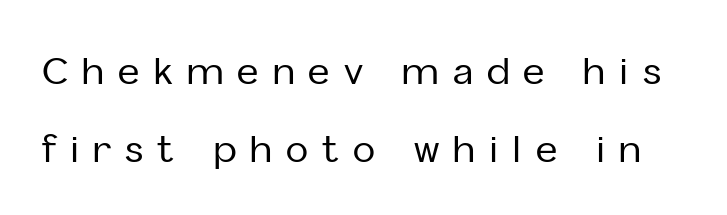
{"serif": "no", "italic": "no", "width": "normal", "stroke_contrast": "low", "x_height": "medium", "monospaced": "no", "underline": "no", "line_spacing": "loose", "line_spacing_ratio": 2.11, "letter_spacing": "wide", "letter_spacing_em": 0.38, "glyph_px": 37}
